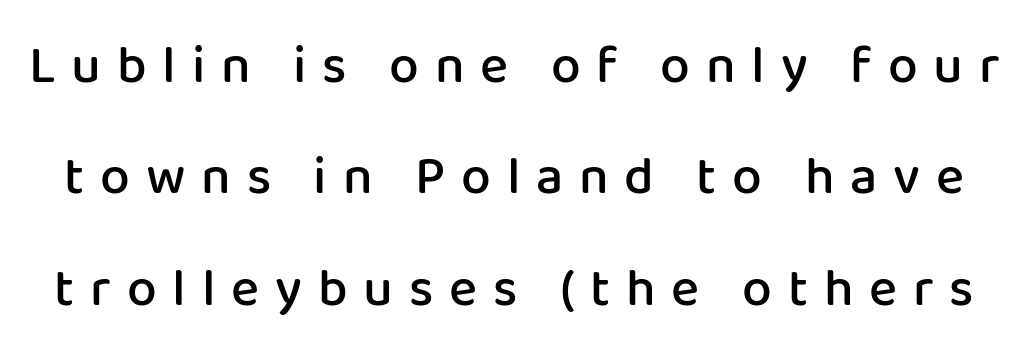
{"serif": "no", "italic": "no", "bold": "semi", "weight": "semibold", "width": "normal", "stroke_contrast": "low", "x_height": "medium", "monospaced": "no", "underline": "no", "line_spacing": "loose", "line_spacing_ratio": 2.1, "letter_spacing": "wide", "letter_spacing_em": 0.3, "glyph_px": 53}
